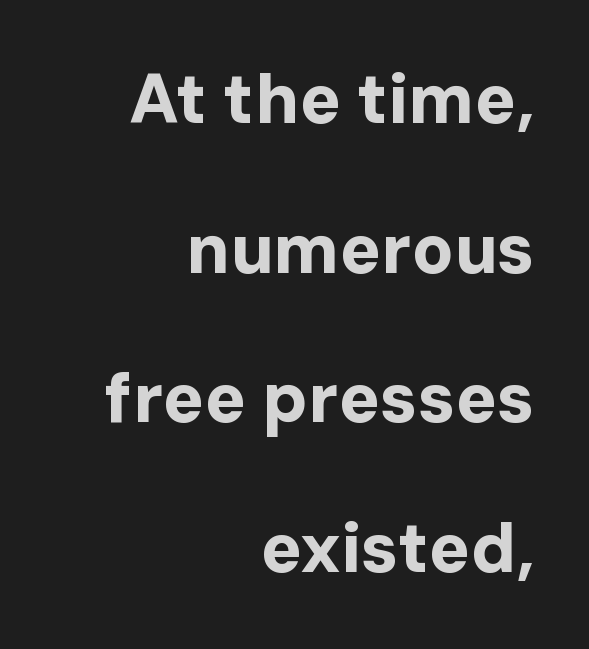
The passage shown is typeset with a sans-serif family. Note the varied advance widths — an 'i' is clearly narrower than an 'm'. Airy leading. Thick stems and heavy bowls — unmistakably bold. Just letters on the line, the space beneath them empty. Tracking here is standard; glyphs follow each other at the usual distance.
